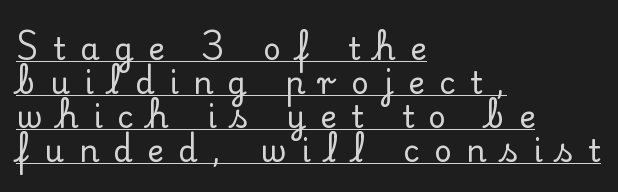
{"serif": "yes", "italic": "no", "width": "normal", "stroke_contrast": "low", "x_height": "small", "monospaced": "no", "underline": "yes", "align": "left", "line_spacing": "tight", "line_spacing_ratio": 1.1, "letter_spacing": "wide", "letter_spacing_em": 0.47, "glyph_px": 31}
